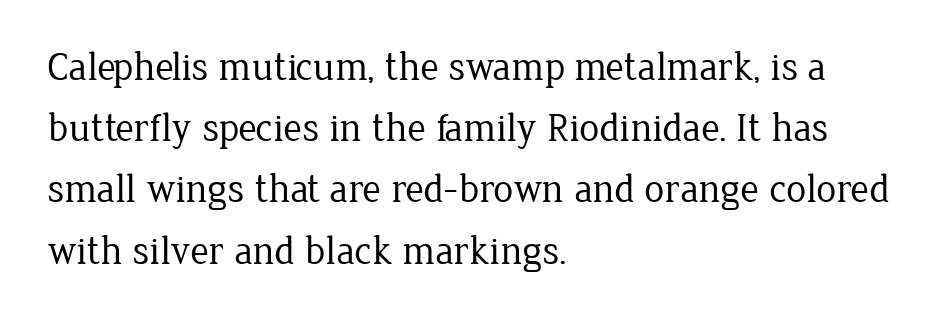
Weight class: somewhere from thin through regular. Classification — serif. Nobody drew a line under any word here. Italic? Not at all — the glyphs are vertical. All the whitespace from short lines collects on the right. Tracking here is standard; glyphs follow each other at the usual distance.
